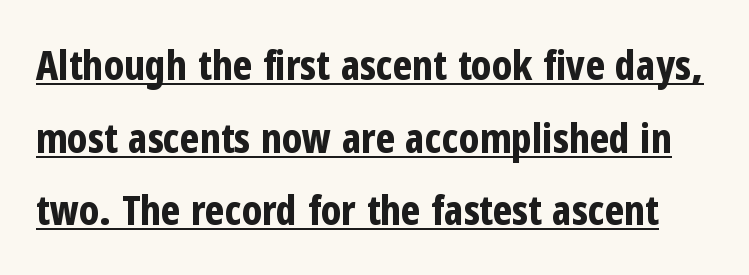
The rendered words wear a rule along their underside. A typesetter would call this proportional, since set widths differ per character. A sans-serif font was chosen for this passage. These lines were composed using upright roman letters. The glyphs have the mass of a bold cut. Tracking here is standard; glyphs follow each other at the usual distance.
